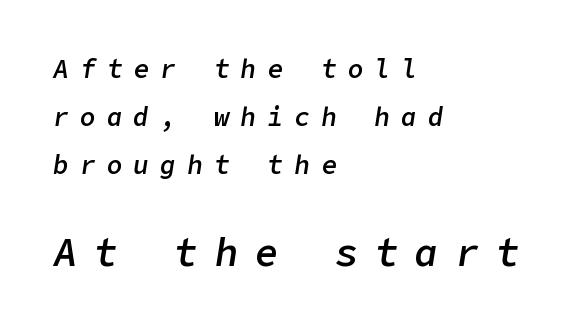
Q: Is the text bold? A: Semi-bold.
Q: Is the text italic (slanted)? A: Yes, it leans right by about 9 degrees.
Q: Is the text underlined? A: No.
Q: How is the paragraph aligned? A: Left-aligned.
Q: Is the spacing between letters normal or unusually wide? A: Unusually wide.
Q: Which block of text is set in a larger size, the first (top) or the second (bottom)? A: The second (bottom) one.
Q: Width (condensed, normal, or wide)? A: Normal.
Q: Stroke contrast? A: Low.
Q: x-height? A: Medium.
